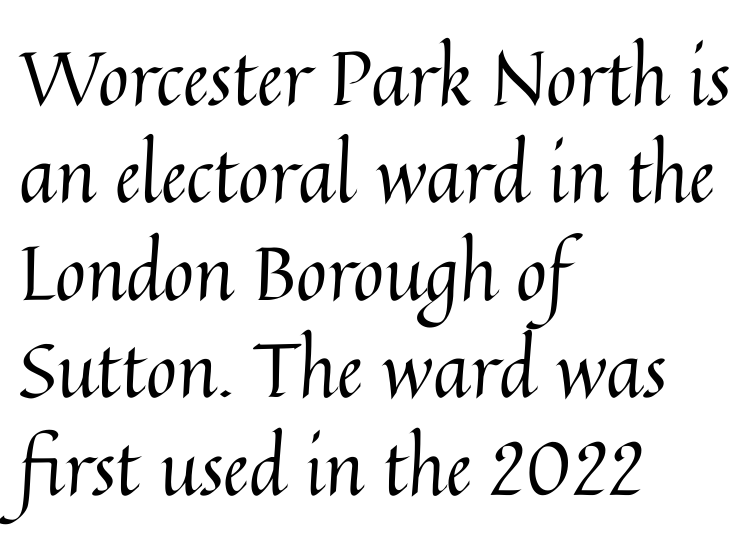
Stroke thickness stays within the range of a standard reading face or lighter. Leading: standard. Teacher's note: observe the even left margin — that is flush-left alignment. These lines are rendered in a variable-pitch font. Letters rest on an invisible, unmarked baseline.
